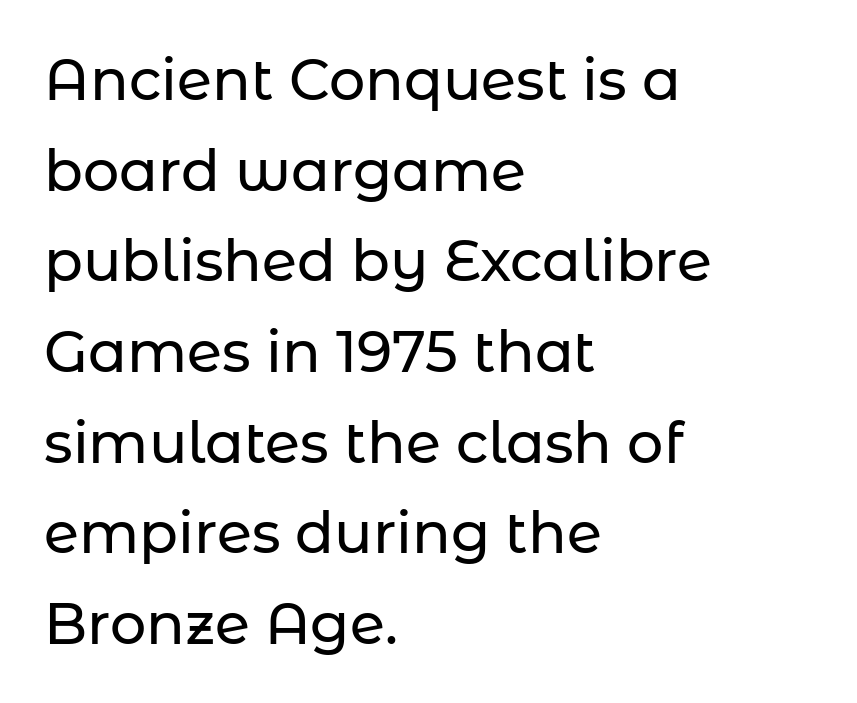
Think of a printed novel: that variable character pitch is what you see here. Ordinary non-slanted type is in use. Typographically, this falls in the sans-serif category. Lines of text with bare space underneath. Short note: letters normally spaced.
